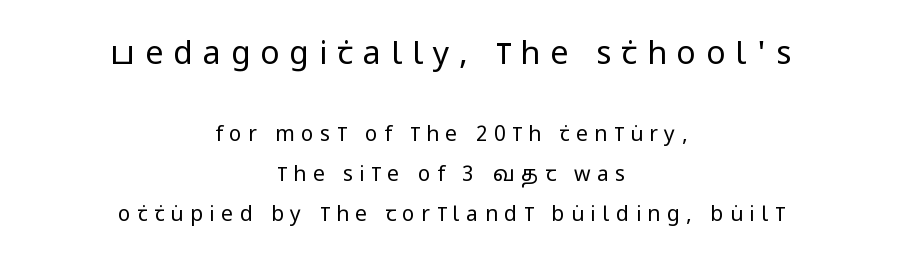
Leftover space on each line is divided equally before and after the words. This is not heavy type; no bold has been used. The designer went with a sans here, leaving each stem footless. The zone under the glyphs is completely vacant. The letters advance in unequal steps, a hallmark of proportional type. Type size steps down from the first block to the second.
